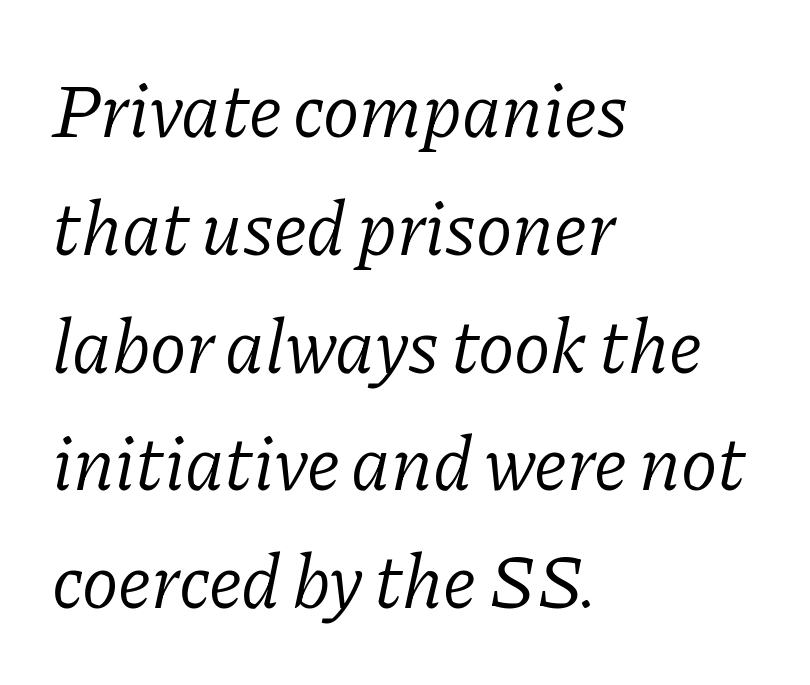
Q: Is the text bold? A: No.
Q: Is the text italic (slanted)? A: Yes, it leans right by about 11 degrees.
Q: Is the typeface a serif or a sans-serif typeface? A: Serif.
Q: Is the text underlined? A: No.
Q: How is the paragraph aligned? A: Left-aligned.
Q: Is the spacing between letters normal or unusually wide? A: Normal.
Q: Is the spacing between lines tight, normal or loose? A: Normal.
Q: Width (condensed, normal, or wide)? A: Normal.
Q: Stroke contrast? A: Low.
Q: x-height? A: Medium.
Q: Monospaced? A: No.
